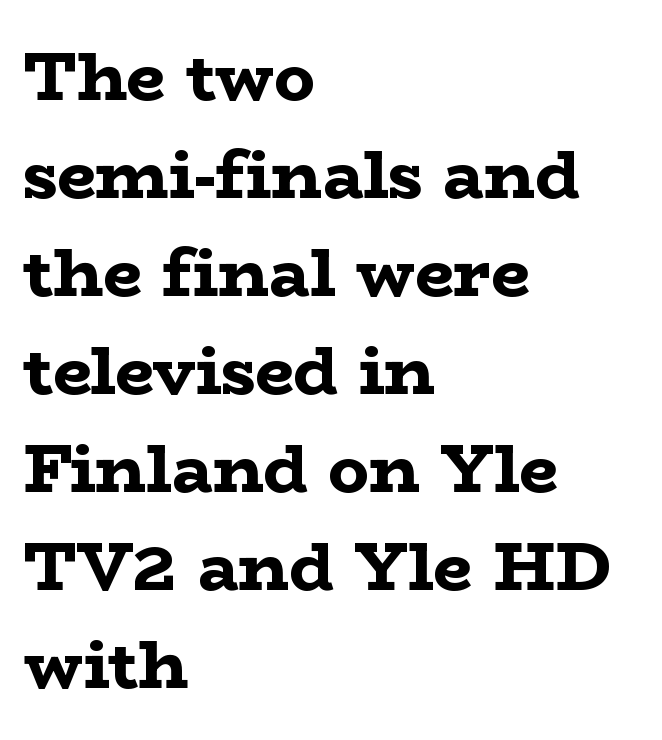
Q: Is the text bold? A: Yes.
Q: Is the text italic (slanted)? A: No, it is upright.
Q: Is the typeface a serif or a sans-serif typeface? A: Serif.
Q: Is the text underlined? A: No.
Q: How is the paragraph aligned? A: Left-aligned.
Q: Is the spacing between letters normal or unusually wide? A: Normal.
Q: Is the spacing between lines tight, normal or loose? A: Normal.
Q: Width (condensed, normal, or wide)? A: Wide.
Q: Stroke contrast? A: Low.
Q: x-height? A: Medium.
Q: Monospaced? A: No.
